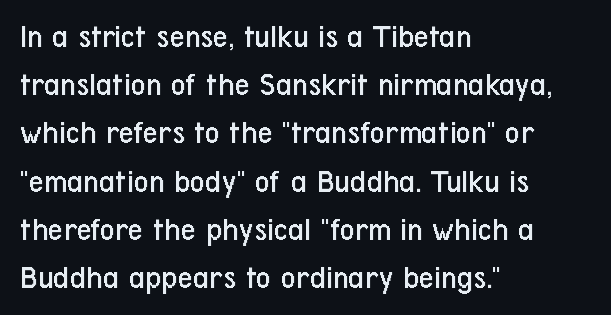
In CSS terms this would be text-align: left. The type sits square on the baseline with zero lean. Varying glyph widths throughout — classic text-font behaviour. The words here are not underlined. Regarding leading, the lines here are spaced in the standard way.
